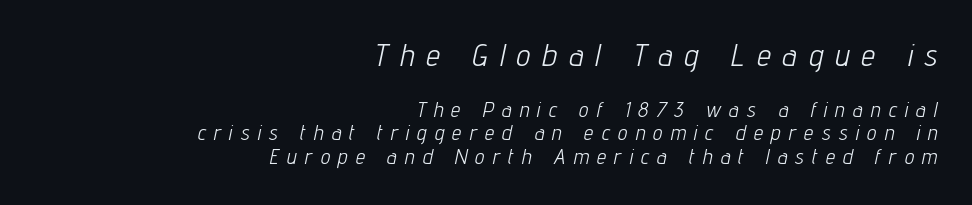
Q: Is the text bold? A: No.
Q: Is the text italic (slanted)? A: Yes, it leans right by about 12 degrees.
Q: Is the text underlined? A: No.
Q: How is the paragraph aligned? A: Right-aligned.
Q: Is the spacing between letters normal or unusually wide? A: Unusually wide.
Q: Is the spacing between lines tight, normal or loose? A: Tight.
Q: Which block of text is set in a larger size, the first (top) or the second (bottom)? A: The first (top) one.
Q: Width (condensed, normal, or wide)? A: Condensed.
Q: Stroke contrast? A: Low.
Q: x-height? A: Medium.
Q: Monospaced? A: No.
